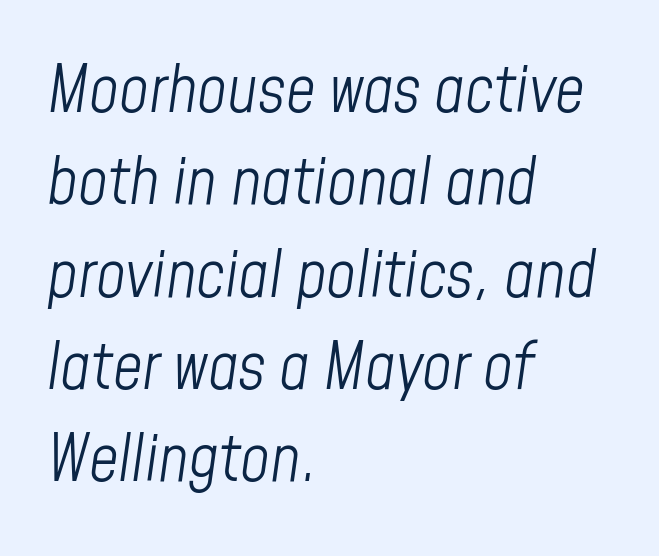
Q: Is the text bold? A: No.
Q: Is the text italic (slanted)? A: Yes, it leans right by about 8 degrees.
Q: Is the text underlined? A: No.
Q: How is the paragraph aligned? A: Left-aligned.
Q: Is the spacing between letters normal or unusually wide? A: Normal.
Q: Is the spacing between lines tight, normal or loose? A: Normal.
Q: Width (condensed, normal, or wide)? A: Condensed.
Q: Stroke contrast? A: Low.
Q: x-height? A: Medium.
Q: Monospaced? A: No.
